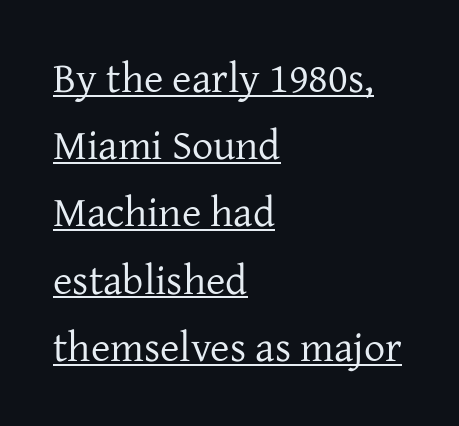
You can tell it's not italic because the verticals are truly vertical. One glance says typical: line gaps are just what's usual. The letters advance in unequal steps, a hallmark of proportional type. The characters display serif detailing at their extremities. Is the letter spacing exaggerated? No — it looks like the ordinary default.
